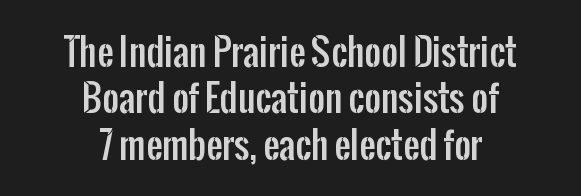
Letter spacing: default. What's the leading like? Ordinary, nothing unusual. The rendering uses natural spacing where letterforms have individual widths. Where is the straight margin? There isn't one; the lines are centered. Italic? Not at all — the glyphs are vertical. Nope, no serifs anywhere on these letters.
